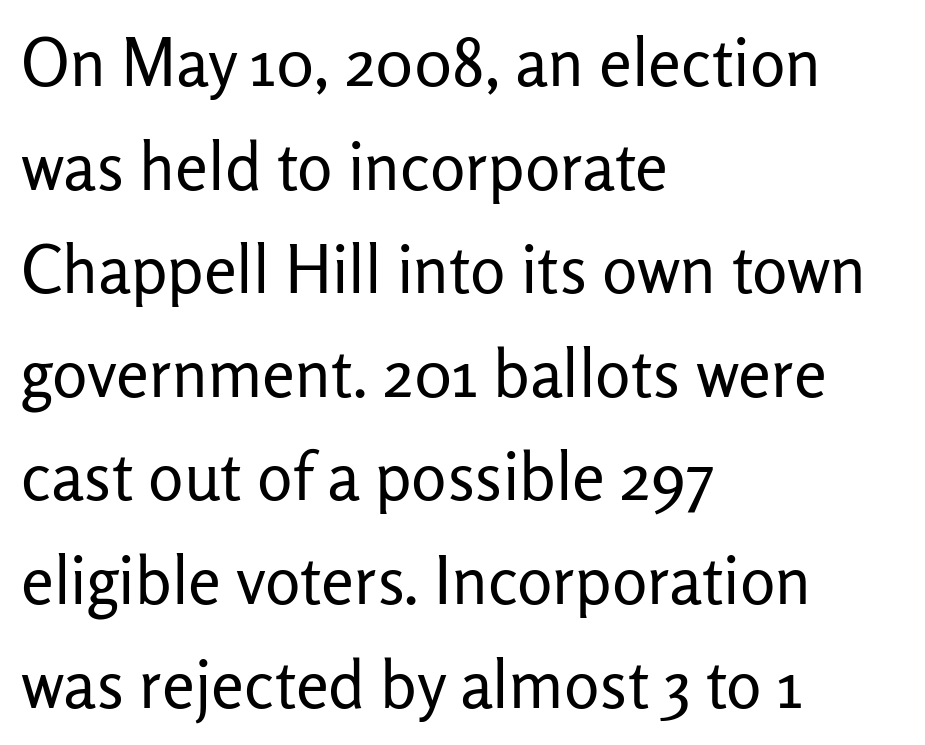
The image shows 66 px regular-weight sans-serif type, upright; set left-aligned, normal line spacing (1.57x), normal letter spacing, not underlined; low stroke contrast and a medium x-height.
